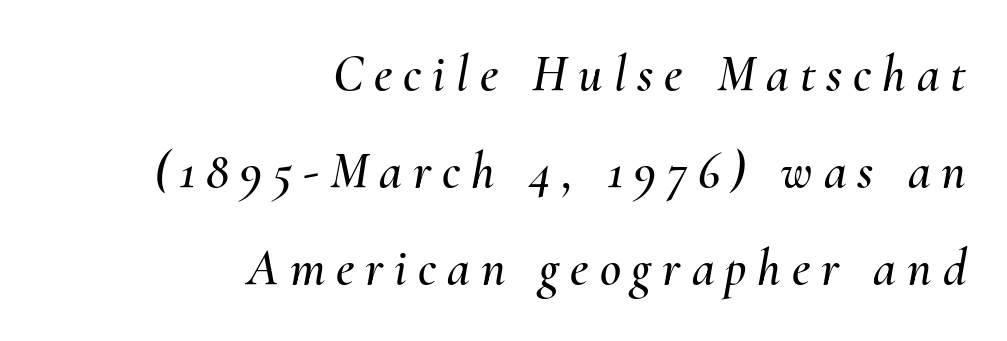
{"italic": "yes", "lean": "right", "slant_degrees": 10, "width": "normal", "stroke_contrast": "medium", "x_height": "small", "monospaced": "no", "underline": "no", "align": "right", "line_spacing_ratio": 1.87, "letter_spacing": "wide", "letter_spacing_em": 0.21, "glyph_px": 52}
